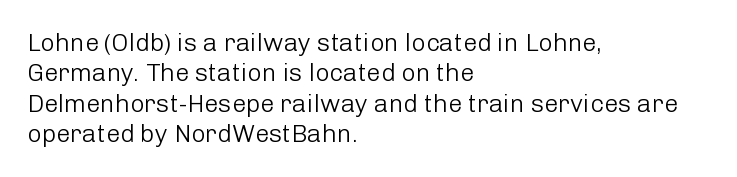
The image shows 25 px text type, upright; set left-aligned, line spacing 1.22x, normal letter spacing, not underlined.
